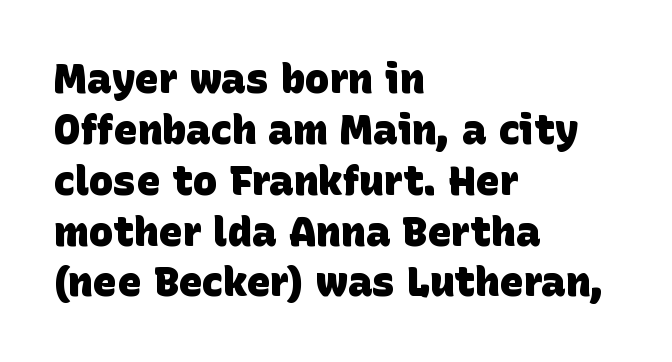
{"serif": "no", "bold": "yes", "weight": "heavy", "width": "normal", "stroke_contrast": "low", "x_height": "large", "monospaced": "no", "underline": "no", "align": "left", "line_spacing_ratio": 1.24, "letter_spacing": "normal", "letter_spacing_em": 0.0, "glyph_px": 41}
